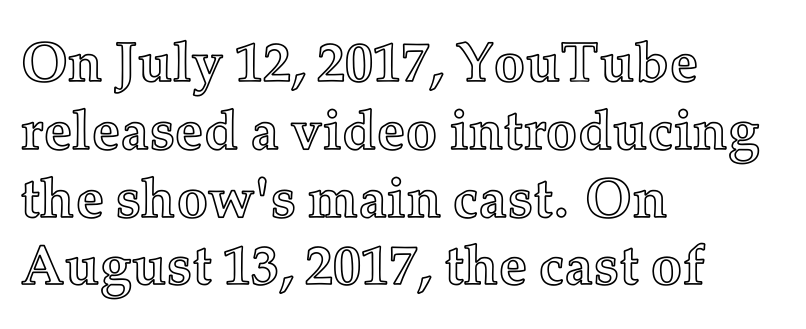
The image shows 56 px text type, upright; set left-aligned, line spacing 1.21x, normal letter spacing, not underlined; a medium x-height.
